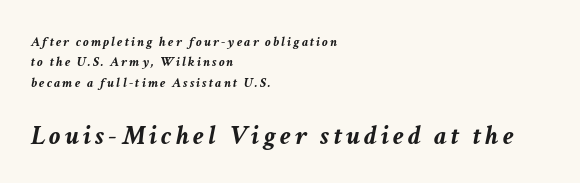
{"italic": "yes", "lean": "right", "slant_degrees": 11, "bold": "yes", "weight": "semibold", "width": "normal", "stroke_contrast": "low", "x_height": "medium", "monospaced": "no", "underline": "no", "align": "left", "line_spacing": "normal", "line_spacing_ratio": 1.45, "larger_block": "second", "size_ratio": 2.0, "glyph_px": 28}
